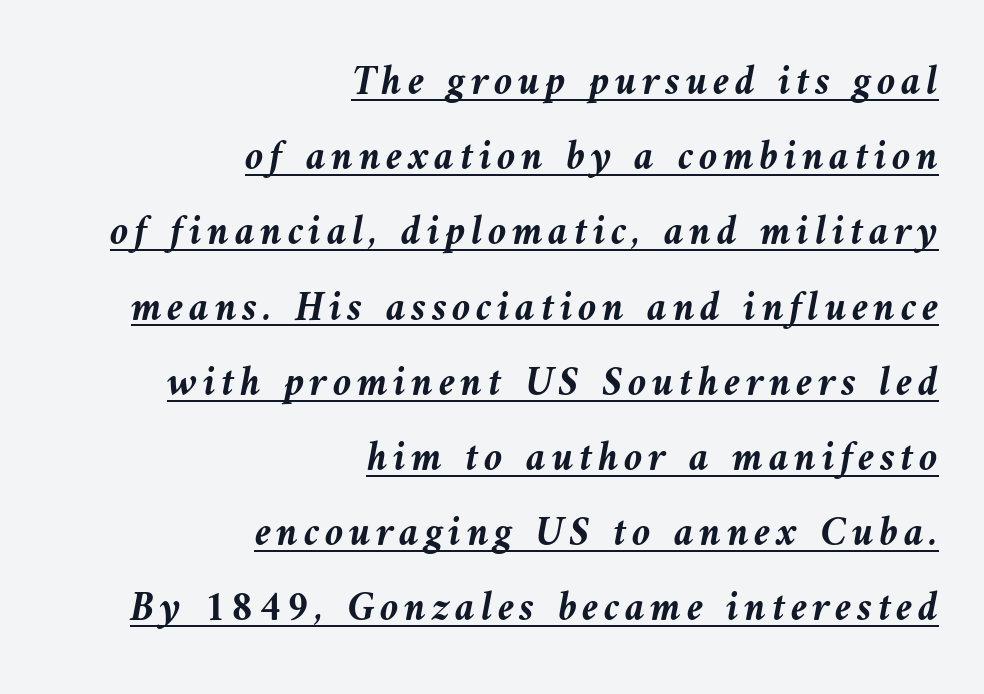
The image shows 42 px semibold type, italic (leaning left); set right-aligned, line spacing 1.79x, underlined; medium stroke contrast and a medium x-height.
